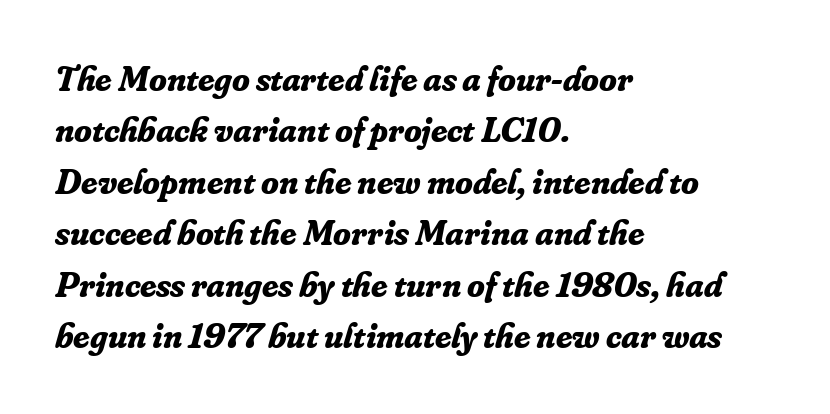
The image shows 36 px bold serif type, italic (leaning right); set left-aligned, normal line spacing (1.43x), normal letter spacing, not underlined; low stroke contrast and a small x-height.
